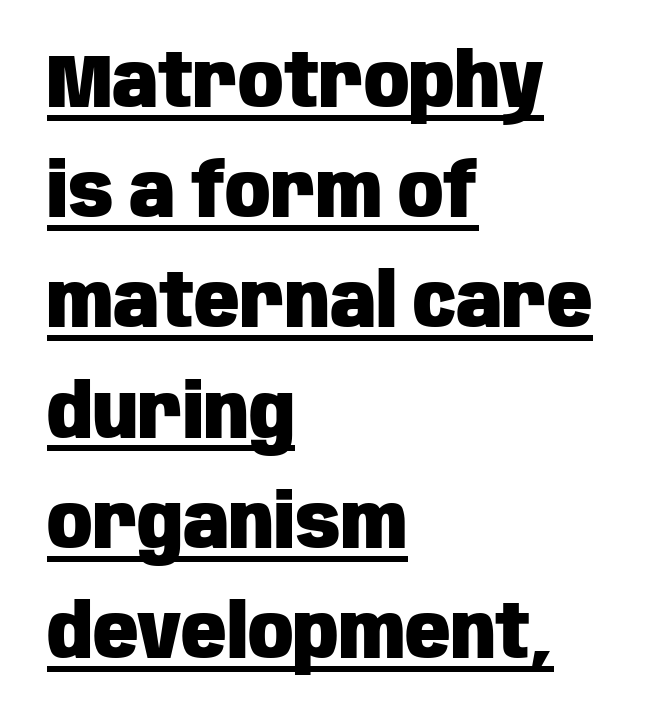
Regular leading. Left-aligned paragraph, ragged on the right. Every character sits straight up, as roman type does. In terms of letterform style, serifs are entirely absent.
